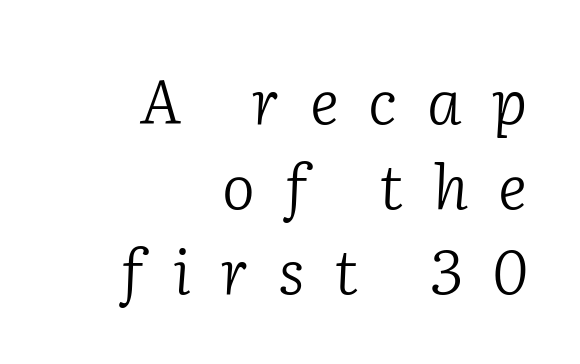
{"serif": "yes", "italic": "yes", "lean": "right", "slant_degrees": 2, "bold": "no", "weight": "light", "width": "normal", "stroke_contrast": "low", "x_height": "medium", "monospaced": "no", "underline": "no", "align": "right", "line_spacing": "normal", "line_spacing_ratio": 1.37, "letter_spacing": "wide", "letter_spacing_em": 0.48, "glyph_px": 62}
